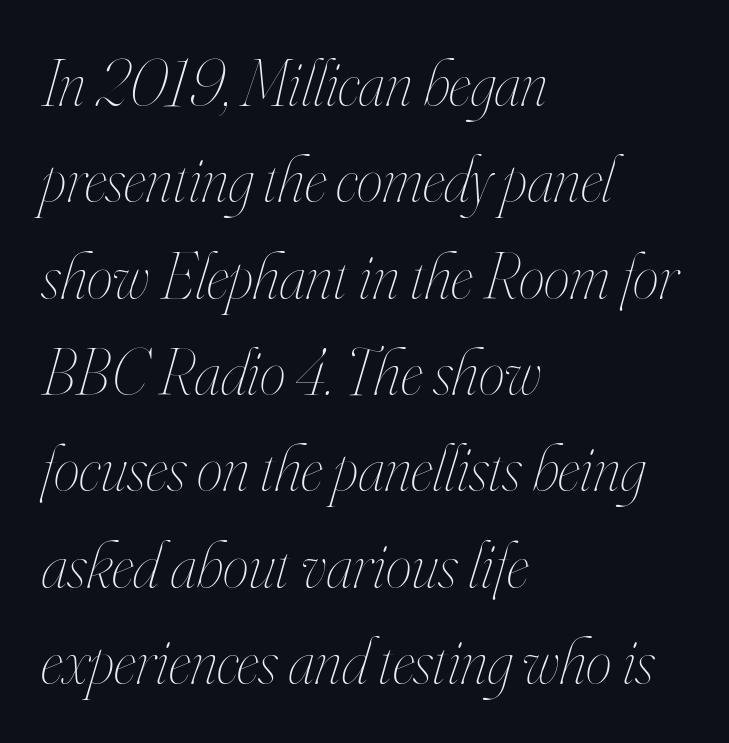
{"italic": "yes", "lean": "right", "slant_degrees": 16, "bold": "no", "weight": "thin", "width": "condensed", "stroke_contrast": "high", "x_height": "small", "monospaced": "no", "underline": "no", "align": "left", "line_spacing": "normal", "line_spacing_ratio": 1.46, "letter_spacing": "normal", "letter_spacing_em": 0.0, "glyph_px": 66}
